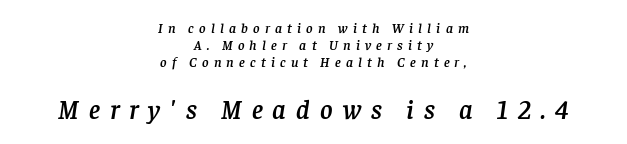
The image shows 27 px text type, italic (leaning right); set centered, line spacing 1.21x, unusually wide letter spacing (+0.37 em), not underlined; the second (bottom) block is 1.93x larger.
